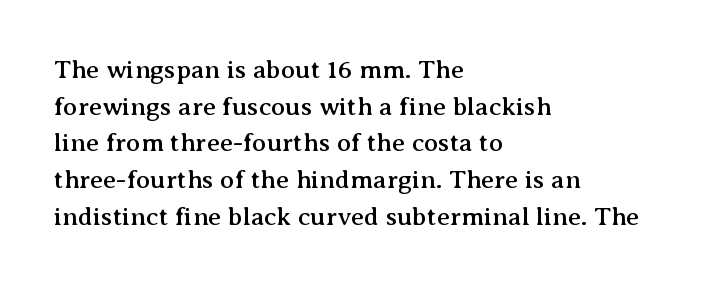
The image shows 26 px text type, upright; set left-aligned, normal line spacing (1.41x), normal letter spacing, not underlined.
